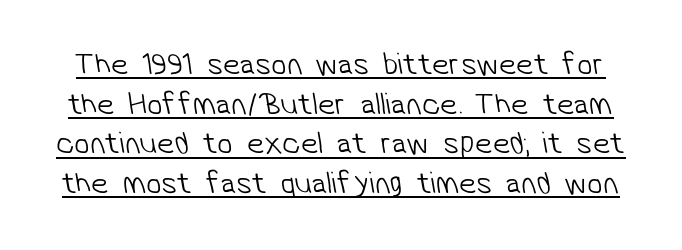
The image shows 31 px light sans-serif type; set normal line spacing (1.28x), normal letter spacing, underlined; low stroke contrast and a medium x-height.
